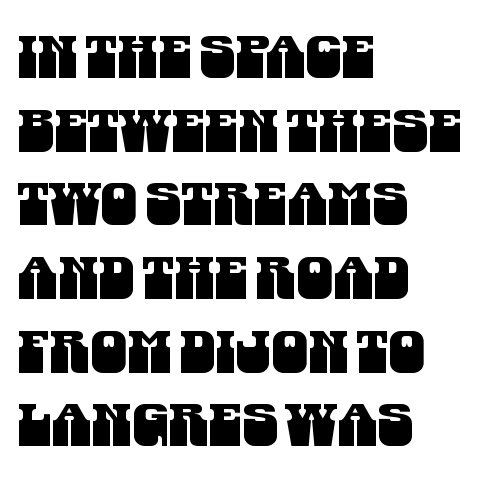
Q: Is the typeface a serif or a sans-serif typeface? A: Sans-serif.
Q: Is the text underlined? A: No.
Q: How is the paragraph aligned? A: Left-aligned.
Q: Is the spacing between letters normal or unusually wide? A: Normal.
Q: Is the spacing between lines tight, normal or loose? A: Normal.
Q: Width (condensed, normal, or wide)? A: Condensed.
Q: Stroke contrast? A: Medium.
Q: x-height? A: Large.
Q: Monospaced? A: No.
